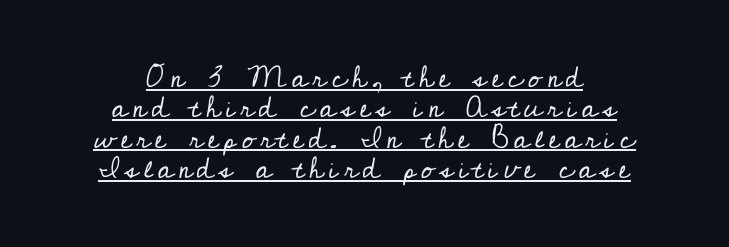
Q: Is the text bold? A: No.
Q: Is the text italic (slanted)? A: Yes.
Q: Is the typeface a serif or a sans-serif typeface? A: Serif.
Q: Is the text underlined? A: Yes.
Q: How is the paragraph aligned? A: Centered.
Q: Is the spacing between lines tight, normal or loose? A: Tight.
Q: Width (condensed, normal, or wide)? A: Normal.
Q: Stroke contrast? A: Low.
Q: x-height? A: Small.
Q: Monospaced? A: No.
